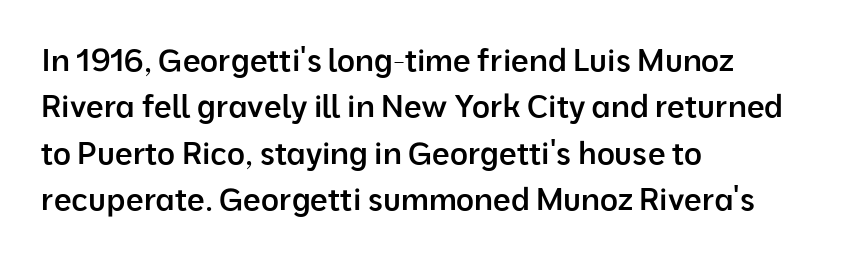
Here the designer chose a conventional face with non-uniform glyph widths. The passage is arranged the way most books set body copy — flush left. Nobody drew a line under any word here. A roman cut, with each character standing at attention.
